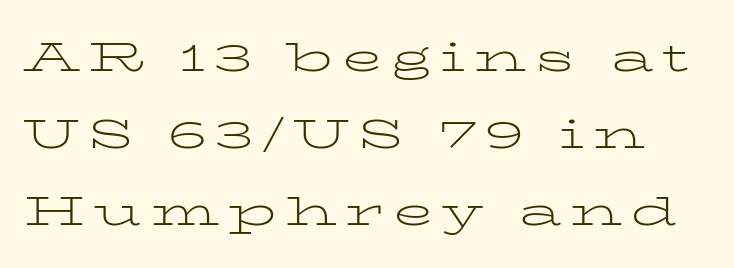
The image shows 41 px light, wide serif type, upright; set line spacing 1.88x, unusually wide letter spacing (+0.21 em), not underlined; low stroke contrast and a medium x-height.
